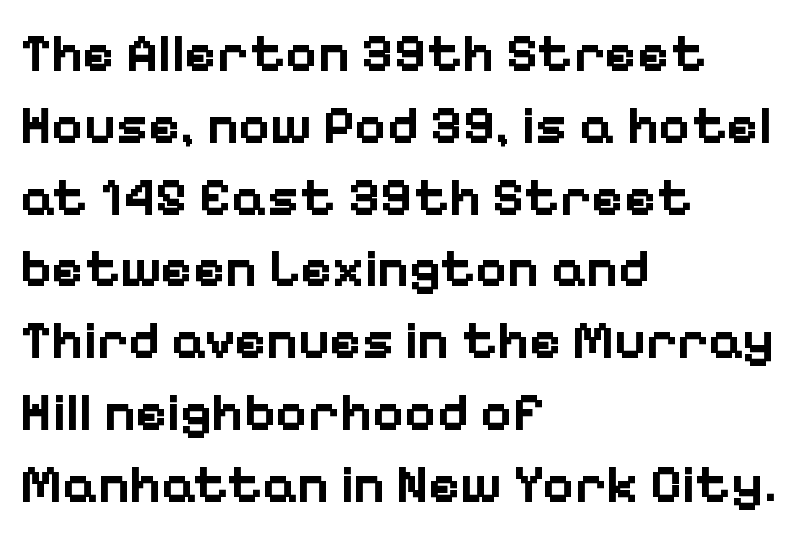
The image shows 54 px bold sans-serif type, upright; set left-aligned, normal line spacing (1.33x), normal letter spacing, not underlined; low stroke contrast and a medium x-height.
